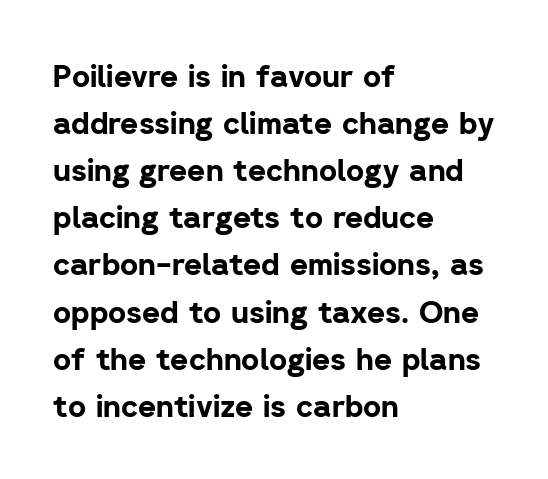
Q: Is the text bold? A: Yes.
Q: Is the text italic (slanted)? A: No, it is upright.
Q: Is the typeface a serif or a sans-serif typeface? A: Sans-serif.
Q: Is the text underlined? A: No.
Q: How is the paragraph aligned? A: Left-aligned.
Q: Is the spacing between letters normal or unusually wide? A: Normal.
Q: Is the spacing between lines tight, normal or loose? A: Normal.
Q: Width (condensed, normal, or wide)? A: Normal.
Q: Stroke contrast? A: Low.
Q: x-height? A: Medium.
Q: Monospaced? A: No.
